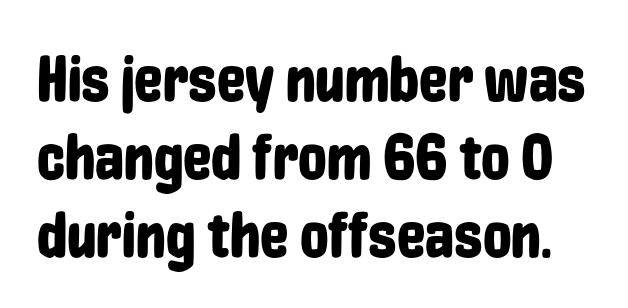
Is there any slant? The stems are plumb. The type is set solid horizontally, with unmodified tracking. Each row of text sits above clean, open space. No feet cap the strokes, marking this as sans-serif type. The rendering uses natural spacing where letterforms have individual widths.
